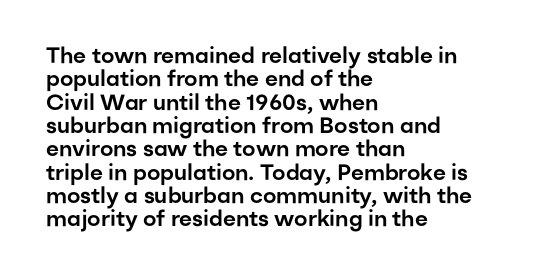
Ordinary non-slanted type is in use. The face used here is rendered with its standard letterfit. The strip under each line holds only bare page. Where is the straight margin? On the left.
